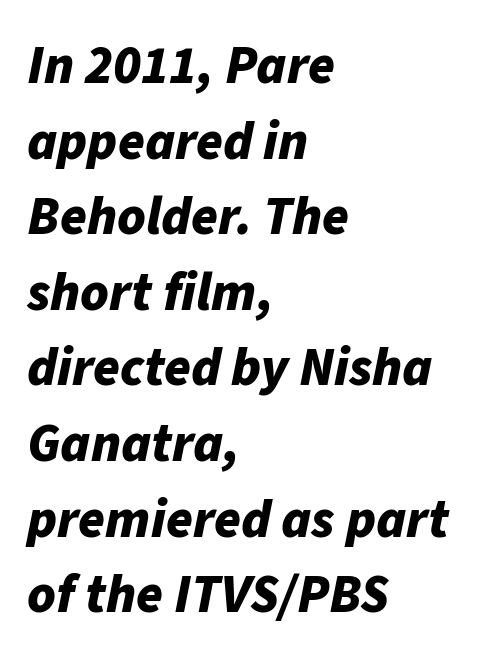
{"italic": "yes", "lean": "right", "slant_degrees": 11, "bold": "yes", "weight": "bold", "width": "normal", "stroke_contrast": "low", "x_height": "medium", "monospaced": "no", "underline": "no", "align": "left", "line_spacing": "normal", "line_spacing_ratio": 1.4, "letter_spacing": "normal", "letter_spacing_em": 0.0, "glyph_px": 54}
